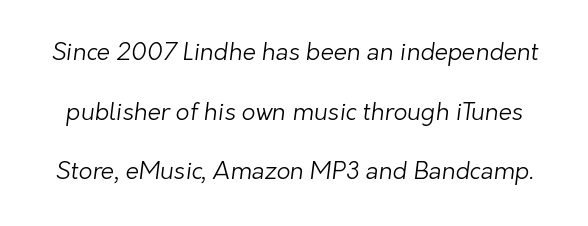
Q: Is the text bold? A: No.
Q: Is the text underlined? A: No.
Q: Is the spacing between letters normal or unusually wide? A: Normal.
Q: Is the spacing between lines tight, normal or loose? A: Loose.
